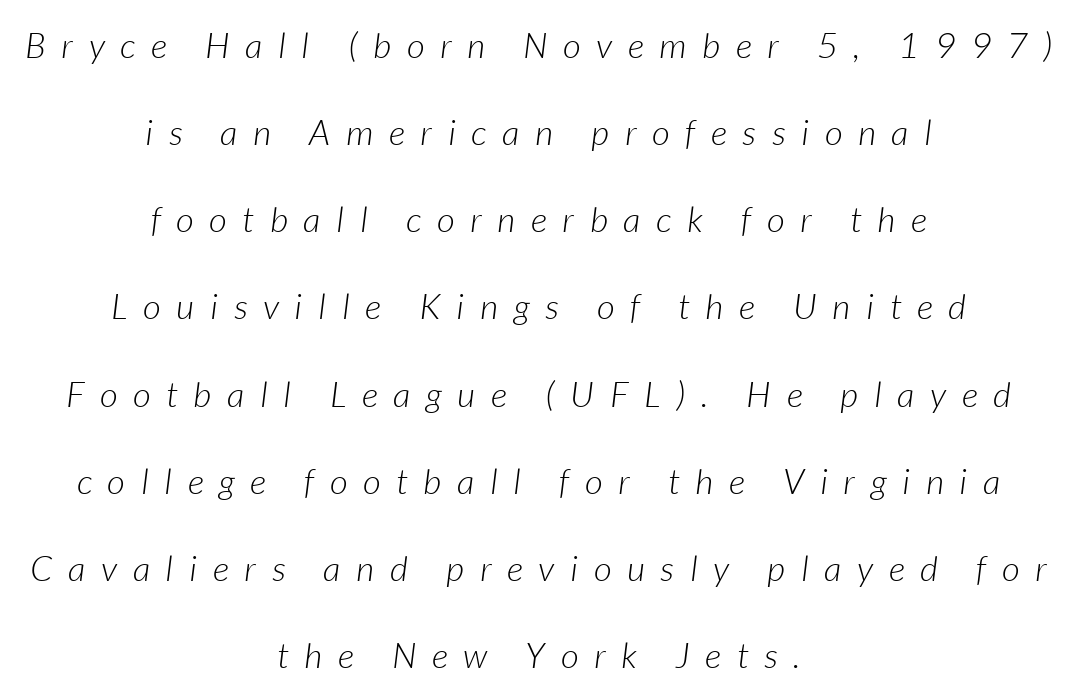
The image shows 35 px light type, italic (leaning right); set centered, loose line spacing (2.49x), unusually wide letter spacing (+0.45 em), not underlined; low stroke contrast and a medium x-height.
